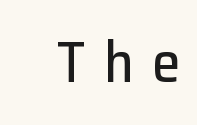
Is this a fixed-width face? No — the glyphs have proportional, varying widths. Type style note: lacks serifs. What stands out about the letter spacing? Its width — letters are far apart. Unmarked baselines from the first word to the last. This is roman type, the default non-slanted kind.
